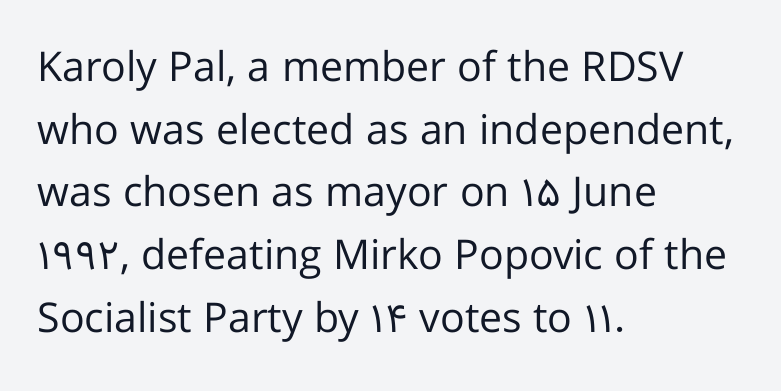
Q: Is the text bold? A: No.
Q: Is the text italic (slanted)? A: No, it is upright.
Q: Is the typeface a serif or a sans-serif typeface? A: Sans-serif.
Q: Is the text underlined? A: No.
Q: How is the paragraph aligned? A: Left-aligned.
Q: Is the spacing between letters normal or unusually wide? A: Normal.
Q: Is the spacing between lines tight, normal or loose? A: Normal.
Q: Width (condensed, normal, or wide)? A: Normal.
Q: Stroke contrast? A: Low.
Q: x-height? A: Medium.
Q: Monospaced? A: No.
